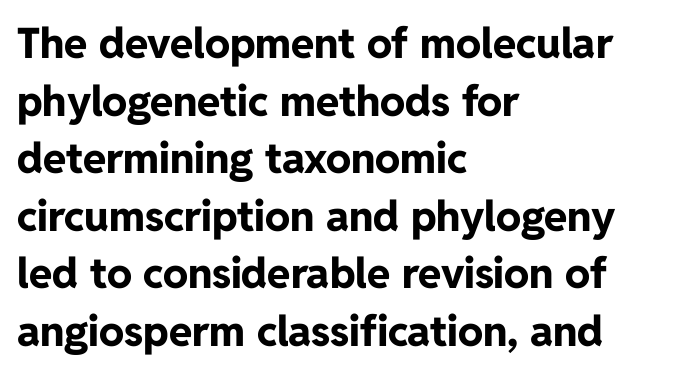
The image shows 42 px bold sans-serif type, upright; set left-aligned, normal line spacing (1.37x), normal letter spacing, not underlined; low stroke contrast and a medium x-height.
